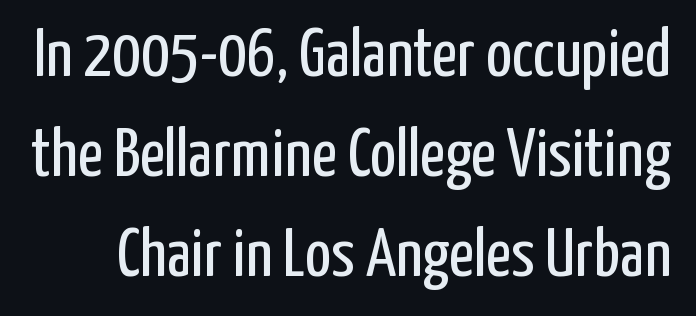
{"serif": "no", "italic": "no", "bold": "no", "weight": "regular", "width": "condensed", "stroke_contrast": "low", "x_height": "medium", "monospaced": "no", "underline": "no", "line_spacing": "normal", "line_spacing_ratio": 1.45, "letter_spacing": "normal", "letter_spacing_em": 0.0, "glyph_px": 69}
